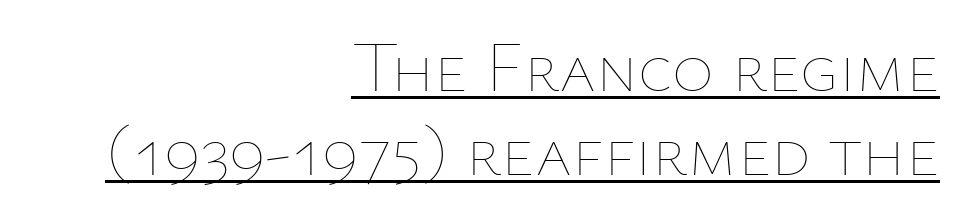
The image shows 71 px thin type, upright; set right-aligned, line spacing 1.19x, normal letter spacing, underlined; low stroke contrast and a medium x-height.
